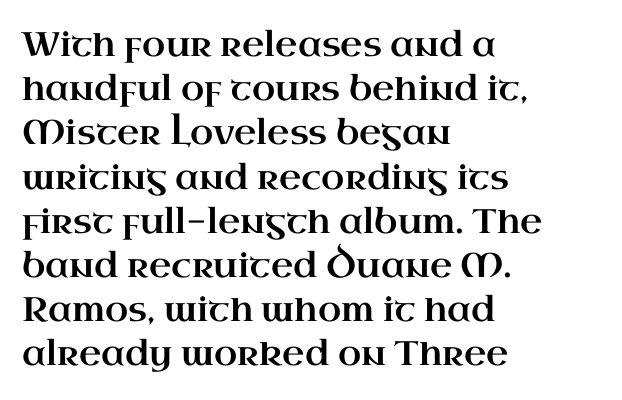
{"serif": "yes", "italic": "no", "width": "wide", "stroke_contrast": "high", "x_height": "small", "monospaced": "no", "underline": "no", "align": "left", "line_spacing": "normal", "line_spacing_ratio": 1.3, "letter_spacing": "normal", "letter_spacing_em": 0.0, "glyph_px": 34}
